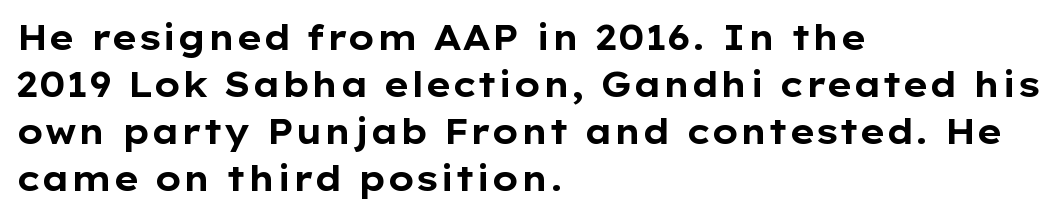
Q: Is the text bold? A: Yes.
Q: Is the text italic (slanted)? A: No, it is upright.
Q: Is the typeface a serif or a sans-serif typeface? A: Sans-serif.
Q: Is the text underlined? A: No.
Q: How is the paragraph aligned? A: Left-aligned.
Q: Is the spacing between letters normal or unusually wide? A: Normal.
Q: Is the spacing between lines tight, normal or loose? A: Normal.
Q: Width (condensed, normal, or wide)? A: Wide.
Q: Stroke contrast? A: Low.
Q: x-height? A: Medium.
Q: Monospaced? A: No.
